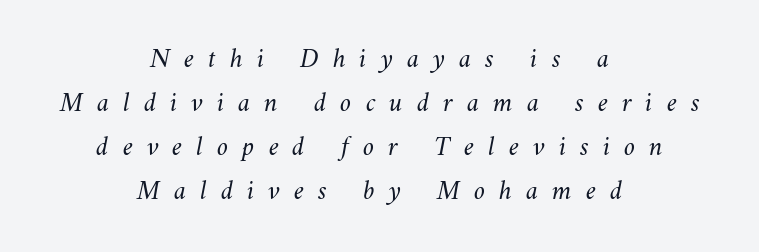
Compared with typical body copy, the letter spacing here is much looser. Is the block centered? Yes — each line is placed symmetrically about the middle. Proportional: the letters do not fall into vertical columns. The gap between lines stays unmarked. Is the type heavy? It reads as light-to-regular instead.
